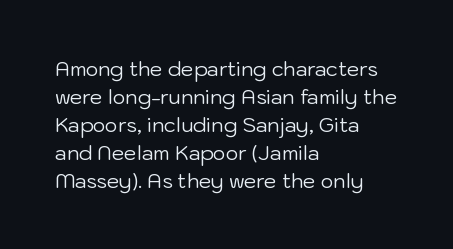
A roman cut, with each character standing at attention. Compared with a centered layout, this one pins lines to the left instead. Evenly set lines give the paragraph a standard silhouette. Heft: none added — not bold. The baseline area is clear.
